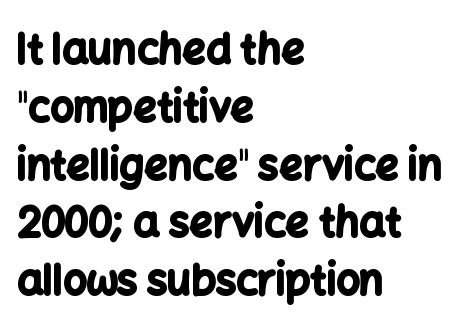
The image shows 41 px bold sans-serif type, upright; set left-aligned, normal line spacing (1.41x), normal letter spacing, not underlined; low stroke contrast and a medium x-height.
